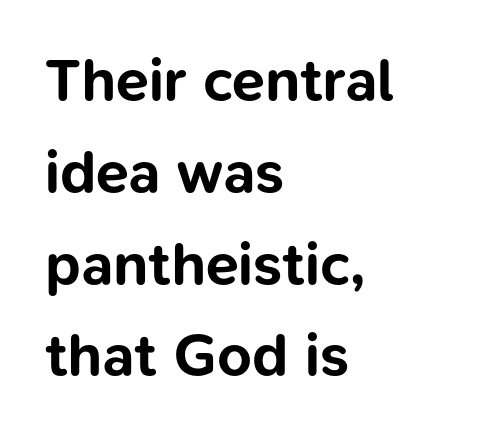
Q: Is the text bold? A: Yes.
Q: Is the text italic (slanted)? A: No, it is upright.
Q: Is the typeface a serif or a sans-serif typeface? A: Sans-serif.
Q: Is the text underlined? A: No.
Q: How is the paragraph aligned? A: Left-aligned.
Q: Is the spacing between letters normal or unusually wide? A: Normal.
Q: Is the spacing between lines tight, normal or loose? A: Normal.
Q: Width (condensed, normal, or wide)? A: Normal.
Q: Stroke contrast? A: Low.
Q: x-height? A: Medium.
Q: Monospaced? A: No.
